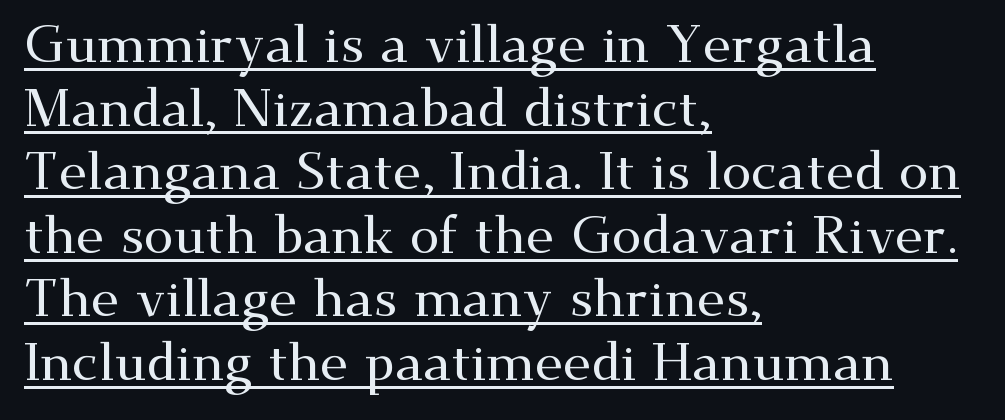
The image shows 53 px wide serif type, upright; set left-aligned, line spacing 1.2x, normal letter spacing, underlined; medium stroke contrast and a small x-height.
